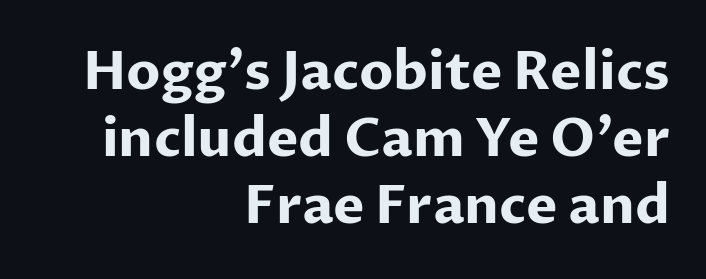
The zone under the glyphs is completely vacant. You could not count columns in this text — the font is proportionally spaced. How heavy is the stroke? Heavy — this is a bold. Line spacing here is normal. The rendering anchors every line to the right-hand side. This sample uses plain, unmodified letter spacing.
